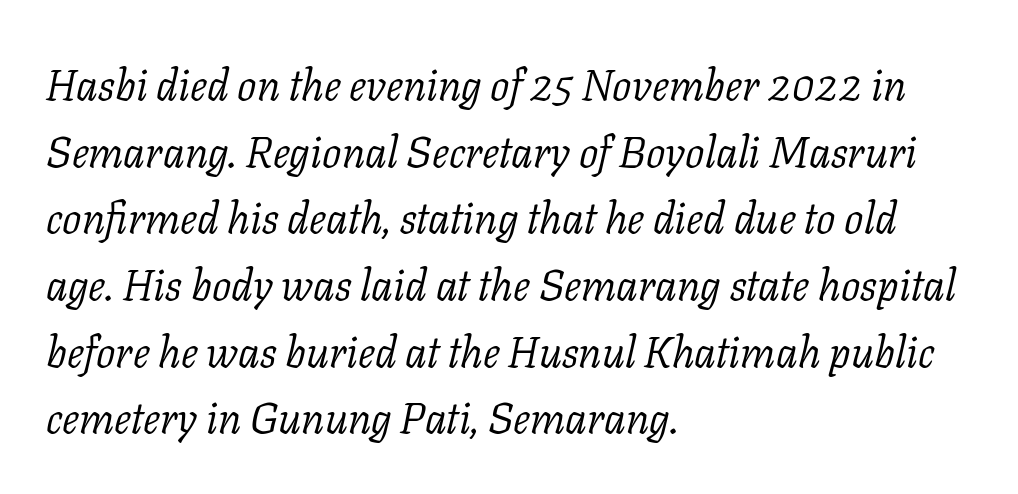
The image shows 43 px light serif type, italic (leaning right); set left-aligned, normal line spacing (1.55x), normal letter spacing, not underlined; low stroke contrast and a medium x-height.
